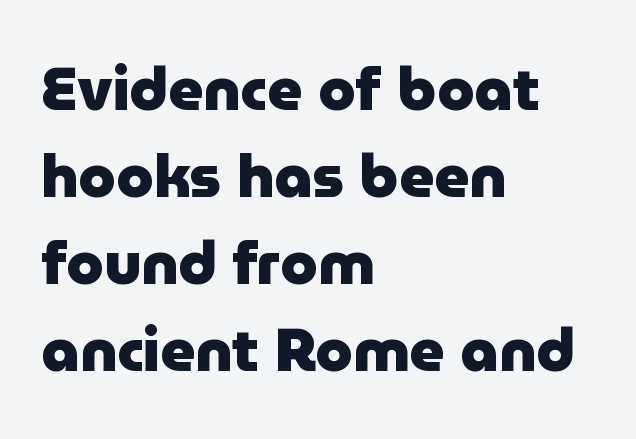
{"serif": "no", "italic": "no", "bold": "yes", "weight": "heavy", "width": "normal", "stroke_contrast": "low", "x_height": "medium", "monospaced": "no", "underline": "no", "align": "left", "line_spacing": "normal", "line_spacing_ratio": 1.45, "letter_spacing": "normal", "letter_spacing_em": 0.0, "glyph_px": 60}
